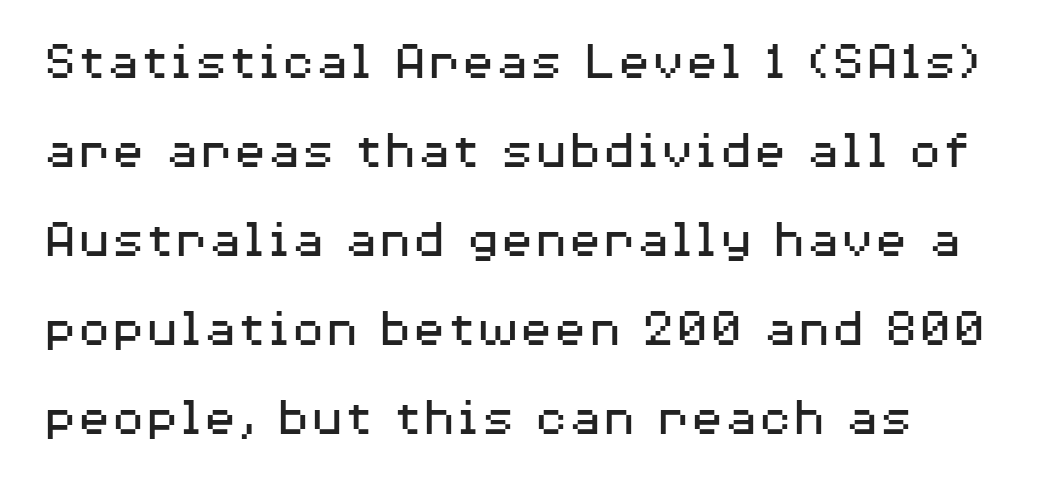
The image shows 56 px regular-weight, wide sans-serif type, upright; set normal line spacing (1.59x), normal letter spacing, not underlined; medium stroke contrast and a medium x-height.
